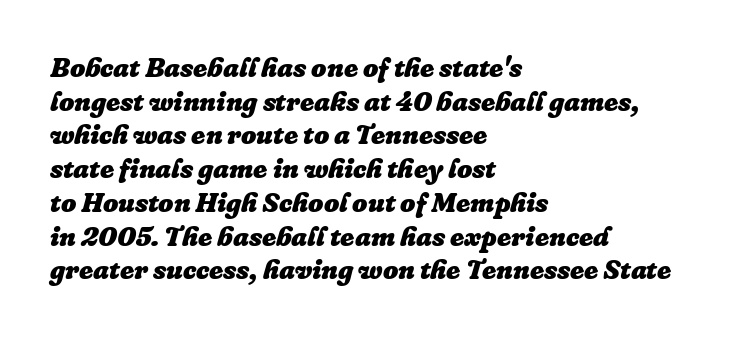
Observe the ordinary spacing: letters are neighbours, not strangers. The lines are quadded left. These lines were composed using italics. Whoever set this chose a conventional vertical rhythm.
